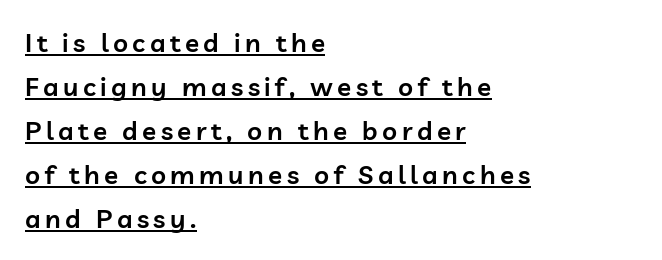
{"italic": "no", "bold": "semi", "underline": "yes", "align": "left", "line_spacing": "normal", "line_spacing_ratio": 1.69, "glyph_px": 26}
